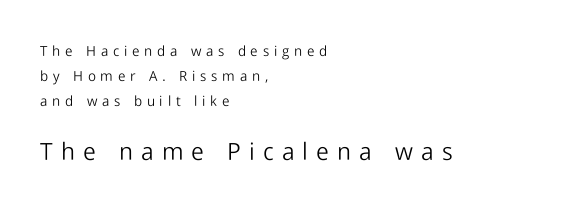
{"italic": "no", "bold": "no", "underline": "no", "align": "left", "line_spacing_ratio": 1.77, "letter_spacing": "wide", "letter_spacing_em": 0.34, "larger_block": "second", "size_ratio": 1.71, "glyph_px": 24}
